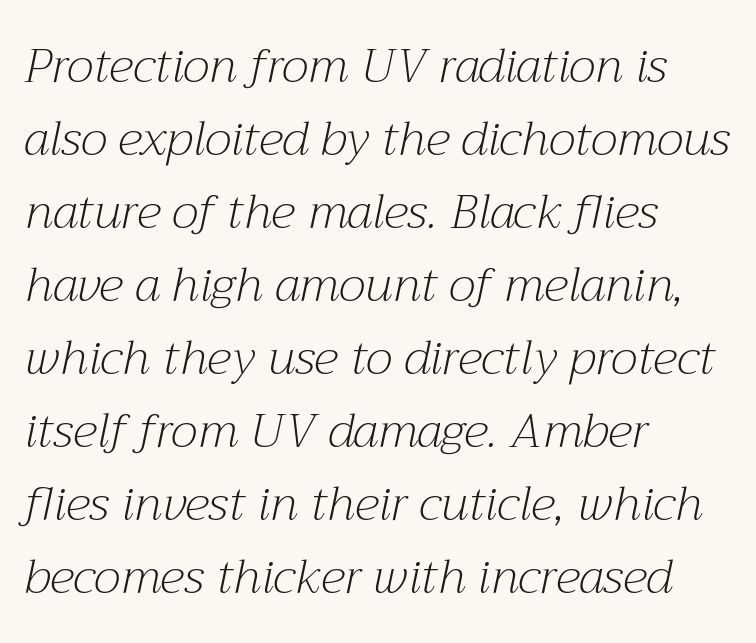
The image shows 48 px light serif type, italic (leaning right); set left-aligned, normal line spacing (1.52x), normal letter spacing, not underlined; medium stroke contrast and a medium x-height.
